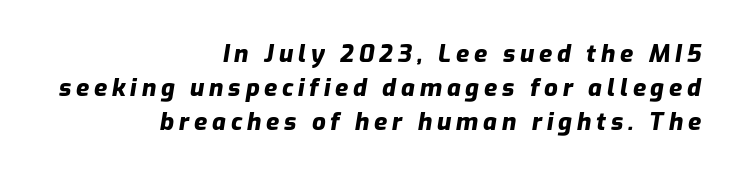
{"italic": "yes", "lean": "right", "slant_degrees": 9, "bold": "yes", "underline": "no", "align": "right", "line_spacing": "normal", "line_spacing_ratio": 1.42, "letter_spacing": "wide", "letter_spacing_em": 0.2, "glyph_px": 24}
